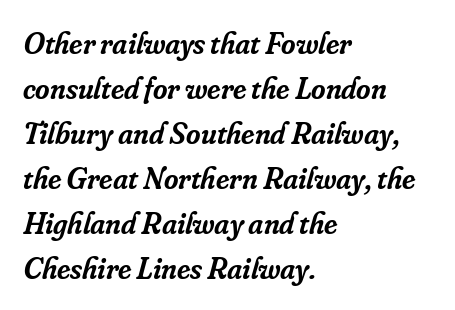
The image shows 31 px semibold serif type, italic (leaning right); set left-aligned, normal line spacing (1.45x), normal letter spacing, not underlined; low stroke contrast and a small x-height.
